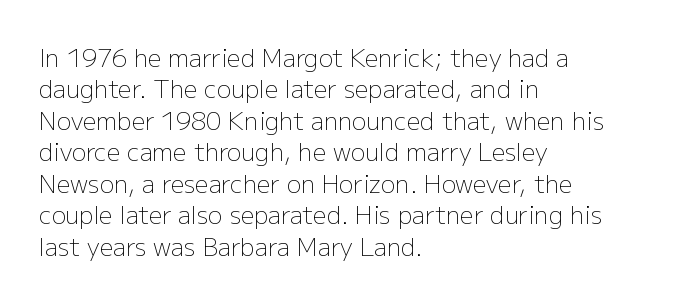
What stands out about the letter spacing? Nothing — it is the standard amount. Unmarked baselines from the first word to the last. The rendering anchors every line to the left-hand side. Regarding leading, the lines here are spaced in the standard way. Compared with a typical body face, this is equally light or lighter still. In terms of posture, this sample is upright.
